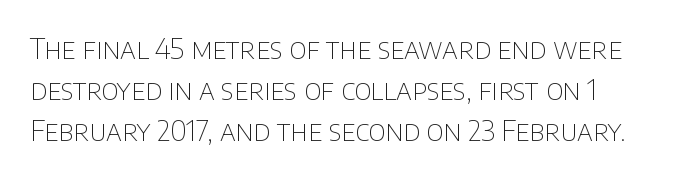
{"serif": "no", "italic": "no", "bold": "no", "weight": "thin", "width": "normal", "stroke_contrast": "low", "x_height": "large", "monospaced": "no", "underline": "no", "align": "left", "line_spacing": "normal", "line_spacing_ratio": 1.47, "letter_spacing": "normal", "letter_spacing_em": 0.0, "glyph_px": 28}
